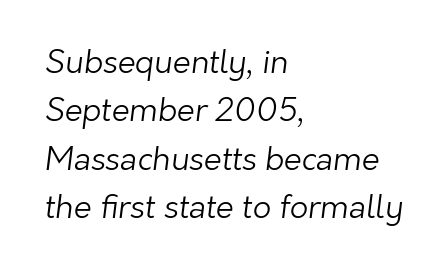
{"serif": "no", "bold": "no", "weight": "light", "width": "normal", "stroke_contrast": "low", "x_height": "medium", "monospaced": "no", "underline": "no", "align": "left", "line_spacing": "normal", "line_spacing_ratio": 1.51, "letter_spacing": "normal", "letter_spacing_em": 0.0, "glyph_px": 32}
